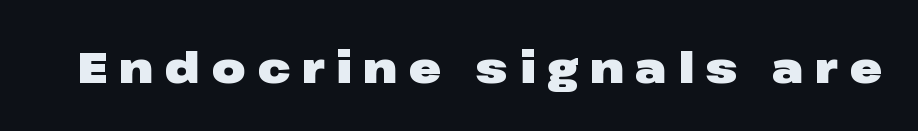
Q: Is the text bold? A: Yes.
Q: Is the text italic (slanted)? A: No, it is upright.
Q: Is the typeface a serif or a sans-serif typeface? A: Sans-serif.
Q: Is the text underlined? A: No.
Q: Is the spacing between letters normal or unusually wide? A: Unusually wide.
Q: Width (condensed, normal, or wide)? A: Wide.
Q: Stroke contrast? A: Low.
Q: x-height? A: Medium.
Q: Monospaced? A: No.
